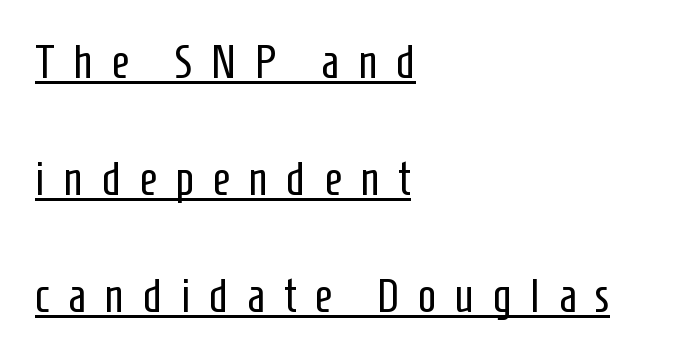
Caption: expanded tracking, letters set apart. No chunkiness to these letters — they're not bold. One glance says open: line gaps are wider than usual. Unlike a traditional serif, this face leaves its strokes unadorned. You can tell it's not italic because the verticals are truly vertical.
